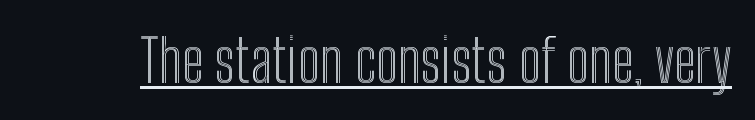
The image shows 59 px condensed type, upright; set normal letter spacing, underlined; a medium x-height.
